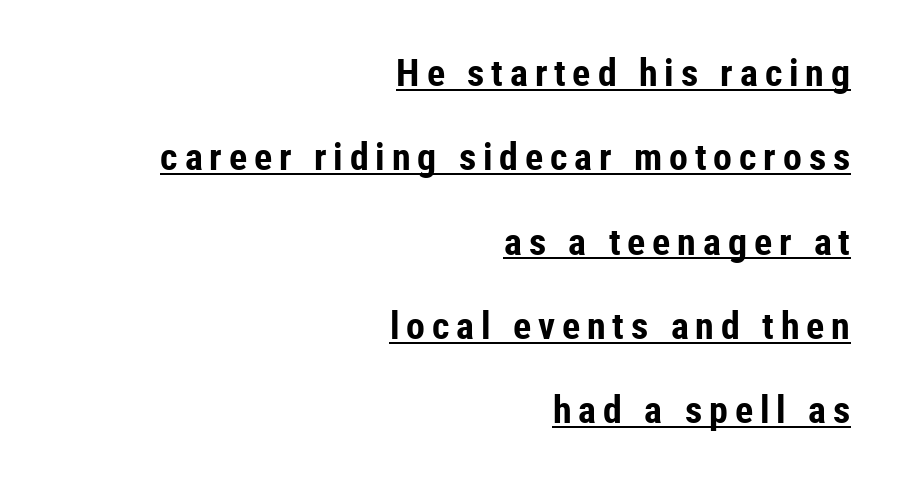
Q: Is the text bold? A: Yes.
Q: Is the text italic (slanted)? A: No, it is upright.
Q: Is the typeface a serif or a sans-serif typeface? A: Sans-serif.
Q: Is the text underlined? A: Yes.
Q: How is the paragraph aligned? A: Right-aligned.
Q: Is the spacing between lines tight, normal or loose? A: Loose.
Q: Width (condensed, normal, or wide)? A: Condensed.
Q: Stroke contrast? A: Low.
Q: x-height? A: Medium.
Q: Monospaced? A: No.
